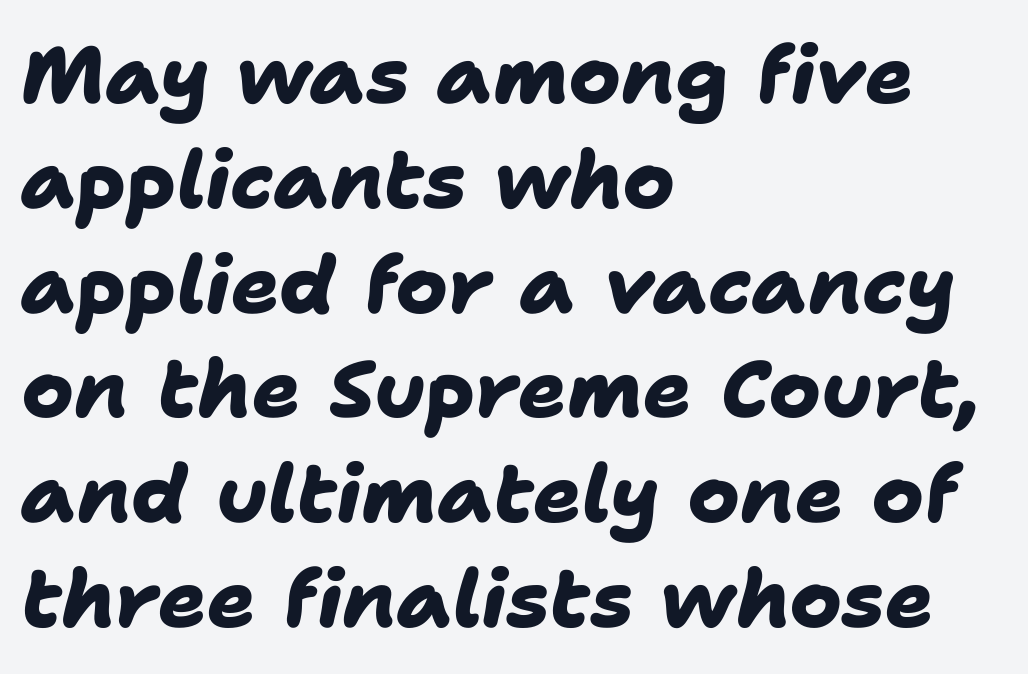
The image shows 80 px heavy sans-serif type; set left-aligned, normal line spacing (1.31x), normal letter spacing, not underlined; low stroke contrast and a medium x-height.
